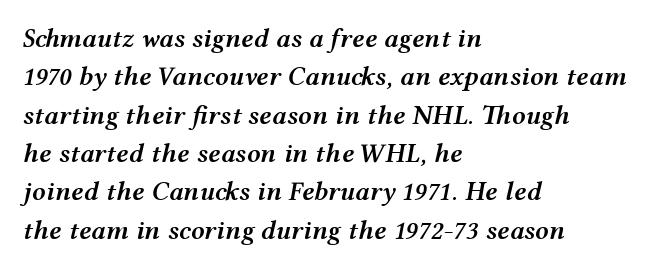
Line beginnings align vertically; line endings do not. The face used here is rendered with its standard letterfit. The leading is moderate, giving the passage an even texture. Clear beneath every line of the passage. Emphasis-style slanted type is in use.
